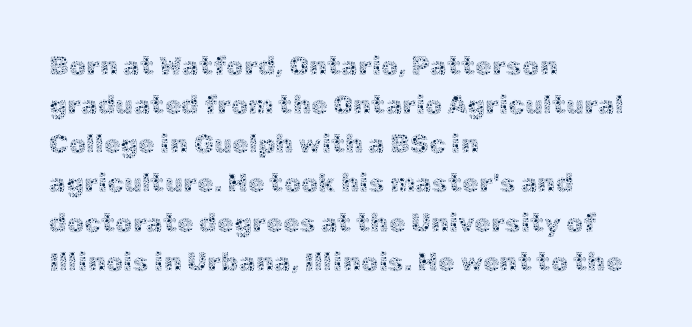
Q: Is the text bold? A: No.
Q: Is the text italic (slanted)? A: No, it is upright.
Q: Is the text underlined? A: No.
Q: How is the paragraph aligned? A: Left-aligned.
Q: Is the spacing between letters normal or unusually wide? A: Normal.
Q: Is the spacing between lines tight, normal or loose? A: Normal.
